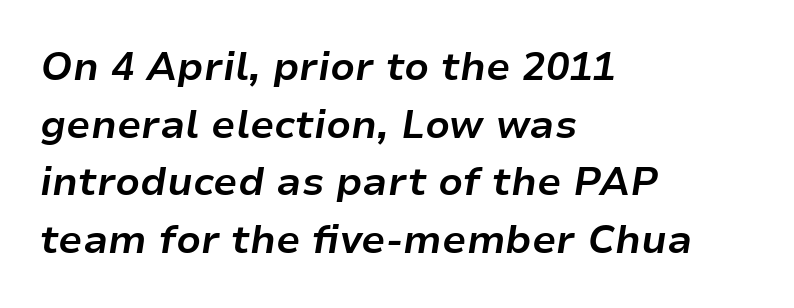
{"italic": "yes", "lean": "right", "slant_degrees": 9, "bold": "yes", "weight": "bold", "width": "normal", "stroke_contrast": "low", "x_height": "medium", "monospaced": "no", "underline": "no", "align": "left", "line_spacing": "normal", "line_spacing_ratio": 1.48, "letter_spacing": "normal", "letter_spacing_em": 0.0, "glyph_px": 39}
